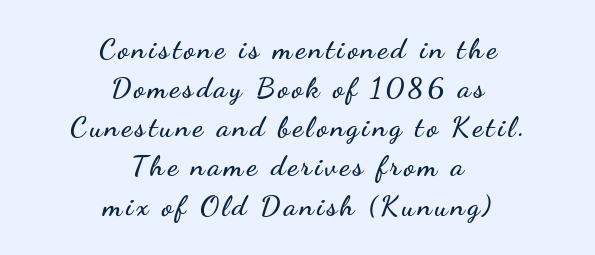
{"serif": "no", "width": "wide", "stroke_contrast": "low", "x_height": "small", "monospaced": "no", "underline": "no", "align": "center", "line_spacing": "normal", "line_spacing_ratio": 1.35, "glyph_px": 29}
